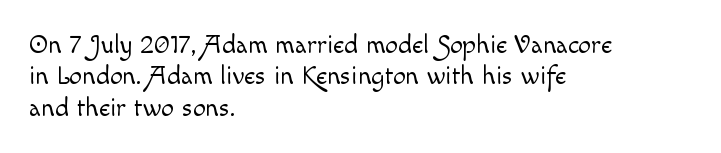
{"italic": "no", "bold": "no", "underline": "no", "align": "left", "line_spacing_ratio": 1.21, "letter_spacing": "normal", "letter_spacing_em": 0.0, "glyph_px": 26}
